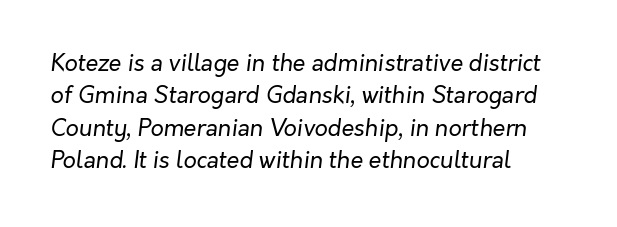
{"italic": "yes", "lean": "right", "slant_degrees": 7, "bold": "no", "underline": "no", "align": "left", "line_spacing": "normal", "line_spacing_ratio": 1.41, "letter_spacing": "normal", "letter_spacing_em": 0.0, "glyph_px": 23}
